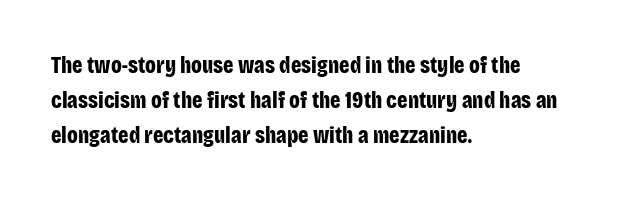
A normal amount of white space separates one row of letters from the next. The lines in this sample share a left origin and differ only in where they stop. Characters follow at the spacing the type designer built in. In terms of weight, the rendering is a true, heavy bold.
